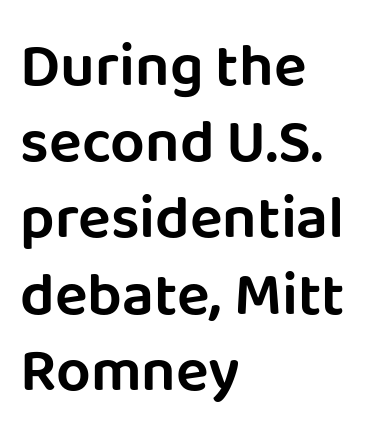
Layout note: lines flush left. Spacing verdict: proportional, widths tailored to each character. The characters display no serif detailing; their extremities are plain. Descenders are the only things crossing below the line. Is there much room between lines? A standard amount, neither cramped nor airy. When letters stand straight like this, we call the style roman or upright.
